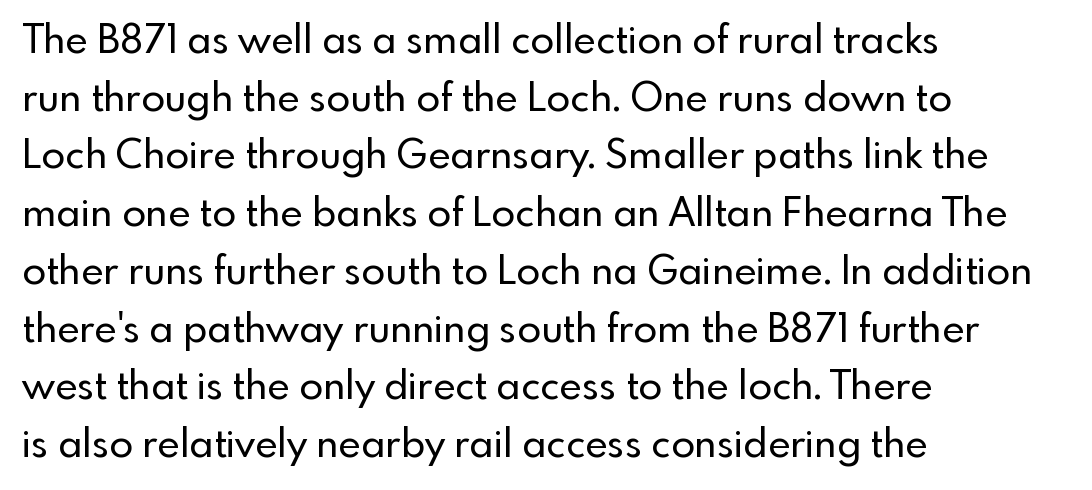
The image shows 39 px sans-serif type, upright; set left-aligned, normal line spacing (1.48x), normal letter spacing, not underlined; a small x-height.
